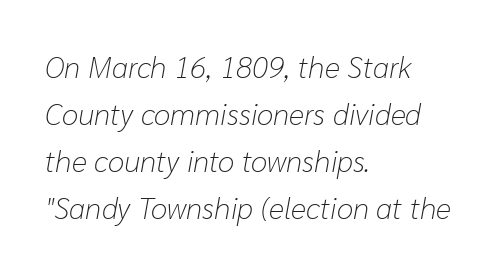
{"italic": "yes", "lean": "right", "slant_degrees": 10, "bold": "no", "weight": "light", "width": "normal", "stroke_contrast": "low", "x_height": "medium", "monospaced": "no", "underline": "no", "align": "left", "line_spacing": "normal", "line_spacing_ratio": 1.57, "letter_spacing": "normal", "letter_spacing_em": 0.0, "glyph_px": 30}
